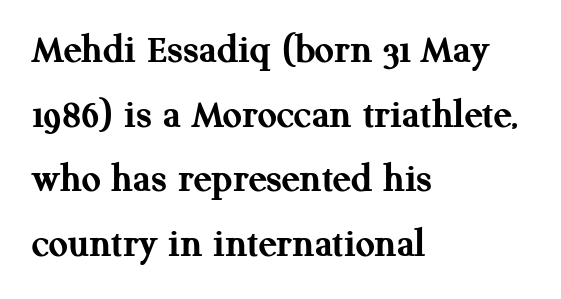
Q: Is the text bold? A: Yes.
Q: Is the text italic (slanted)? A: No, it is upright.
Q: Is the typeface a serif or a sans-serif typeface? A: Serif.
Q: Is the text underlined? A: No.
Q: How is the paragraph aligned? A: Left-aligned.
Q: Is the spacing between letters normal or unusually wide? A: Normal.
Q: Is the spacing between lines tight, normal or loose? A: Normal.
Q: Width (condensed, normal, or wide)? A: Normal.
Q: Stroke contrast? A: Medium.
Q: x-height? A: Medium.
Q: Monospaced? A: No.
